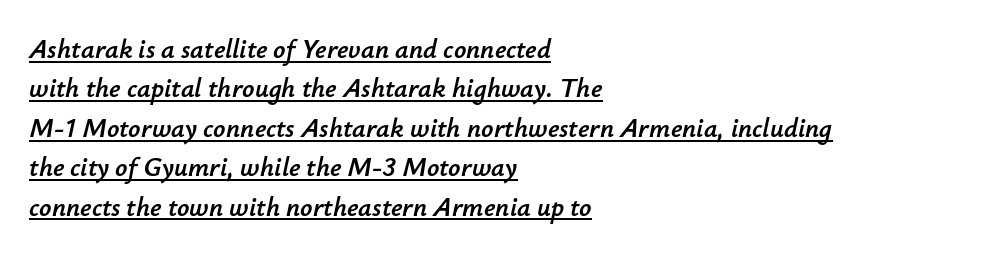
Q: Is the text italic (slanted)? A: Yes, it leans right by about 12 degrees.
Q: Is the text underlined? A: Yes.
Q: How is the paragraph aligned? A: Left-aligned.
Q: Is the spacing between letters normal or unusually wide? A: Normal.
Q: Is the spacing between lines tight, normal or loose? A: Normal.
